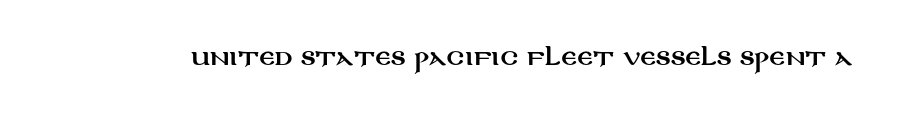
{"italic": "no", "underline": "no", "letter_spacing": "normal", "letter_spacing_em": 0.0, "glyph_px": 21}
